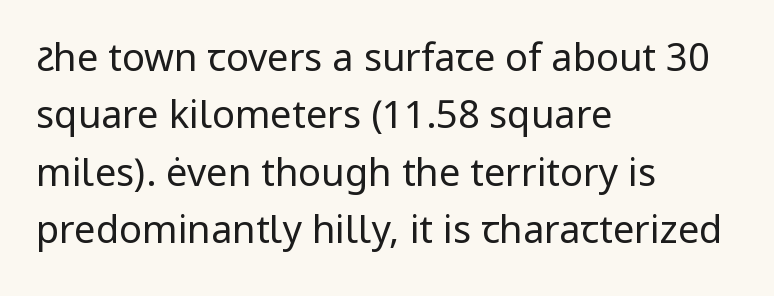
Any mark beneath the type? The region is blank. The face used here is a sans, in the tradition of grotesques and geometrics. These lines are rendered in a variable-pitch font. Line spacing here is normal. A classic flush-left, rag-right setting is used for this passage. These lines were composed using upright roman letters.
